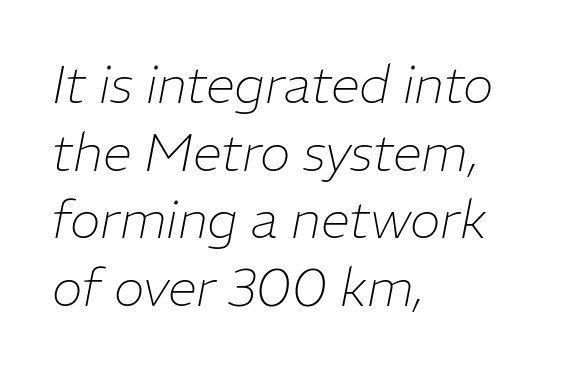
{"italic": "yes", "lean": "right", "slant_degrees": 11, "bold": "no", "weight": "thin", "width": "normal", "stroke_contrast": "low", "x_height": "medium", "monospaced": "no", "underline": "no", "align": "left", "line_spacing": "normal", "line_spacing_ratio": 1.3, "letter_spacing": "normal", "letter_spacing_em": 0.0, "glyph_px": 52}
